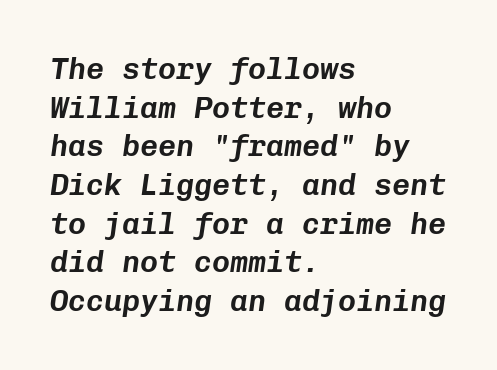
{"italic": "yes", "lean": "right", "slant_degrees": 8, "width": "normal", "stroke_contrast": "low", "x_height": "medium", "monospaced": "yes", "underline": "no", "align": "left", "line_spacing": "normal", "line_spacing_ratio": 1.29, "letter_spacing": "normal", "letter_spacing_em": 0.0, "glyph_px": 30}
